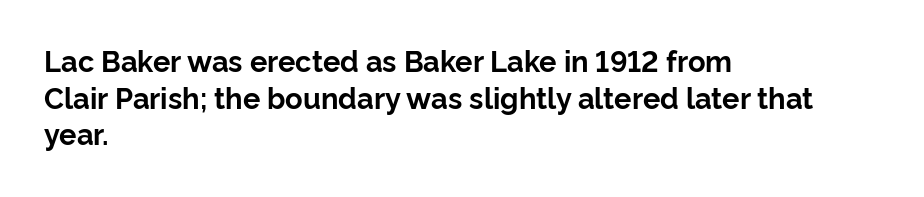
The face used here is proportionally spaced, like ordinary book or web type. Letters rest on an invisible, unmarked baseline. Does the weight exceed regular? Yes, all the way to bold. Are there feet on the stems? There aren't — it's a sans. Is the letter spacing exaggerated? No — it looks like the ordinary default.
